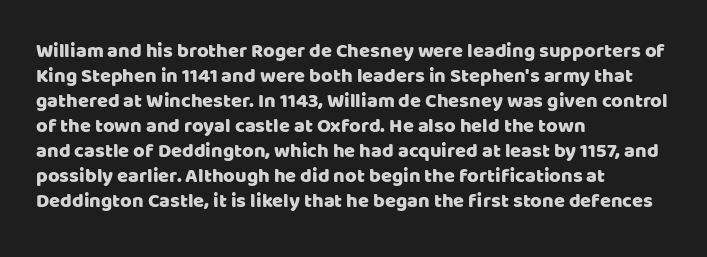
{"italic": "no", "underline": "no", "align": "left", "line_spacing": "normal", "line_spacing_ratio": 1.25, "letter_spacing": "normal", "letter_spacing_em": 0.0, "glyph_px": 20}
